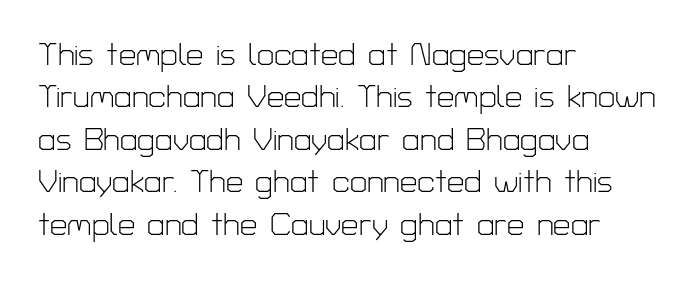
Q: Is the text bold? A: No.
Q: Is the text italic (slanted)? A: No, it is upright.
Q: Is the typeface a serif or a sans-serif typeface? A: Sans-serif.
Q: Is the text underlined? A: No.
Q: How is the paragraph aligned? A: Left-aligned.
Q: Is the spacing between letters normal or unusually wide? A: Normal.
Q: Is the spacing between lines tight, normal or loose? A: Normal.
Q: Width (condensed, normal, or wide)? A: Normal.
Q: Stroke contrast? A: Low.
Q: x-height? A: Medium.
Q: Monospaced? A: No.
